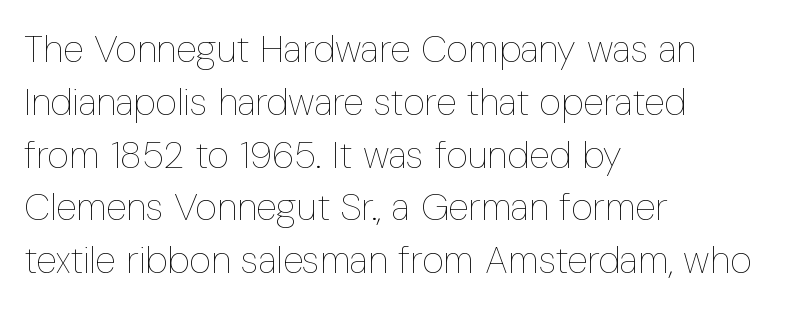
{"italic": "no", "bold": "no", "weight": "thin", "width": "condensed", "stroke_contrast": "low", "x_height": "medium", "monospaced": "no", "underline": "no", "align": "left", "line_spacing": "normal", "line_spacing_ratio": 1.39, "letter_spacing": "normal", "letter_spacing_em": 0.0, "glyph_px": 38}
